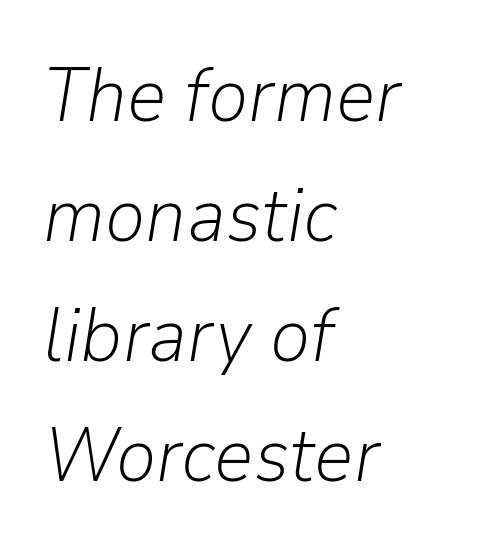
The image shows 77 px light type, italic (leaning right); set left-aligned, normal line spacing (1.56x), normal letter spacing, not underlined; low stroke contrast and a medium x-height.
